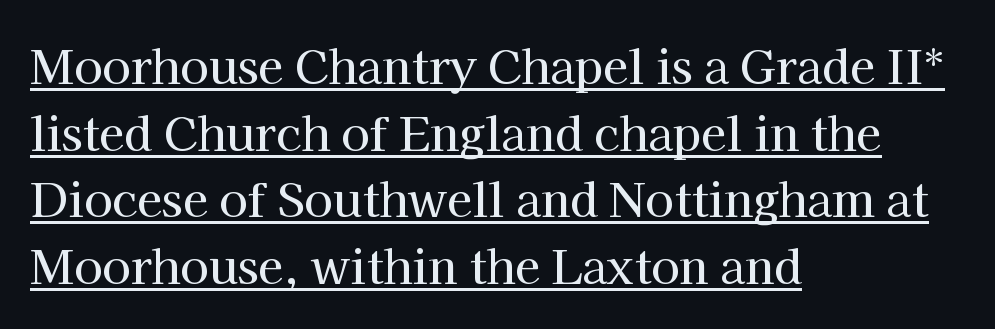
{"serif": "yes", "italic": "no", "width": "normal", "stroke_contrast": "high", "x_height": "medium", "monospaced": "no", "underline": "yes", "align": "left", "line_spacing": "normal", "line_spacing_ratio": 1.45, "letter_spacing": "normal", "letter_spacing_em": 0.0, "glyph_px": 46}
